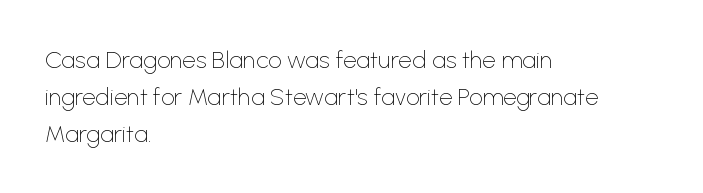
Q: Is the text bold? A: No.
Q: Is the text italic (slanted)? A: No, it is upright.
Q: Is the text underlined? A: No.
Q: How is the paragraph aligned? A: Left-aligned.
Q: Is the spacing between letters normal or unusually wide? A: Normal.
Q: Is the spacing between lines tight, normal or loose? A: Normal.
